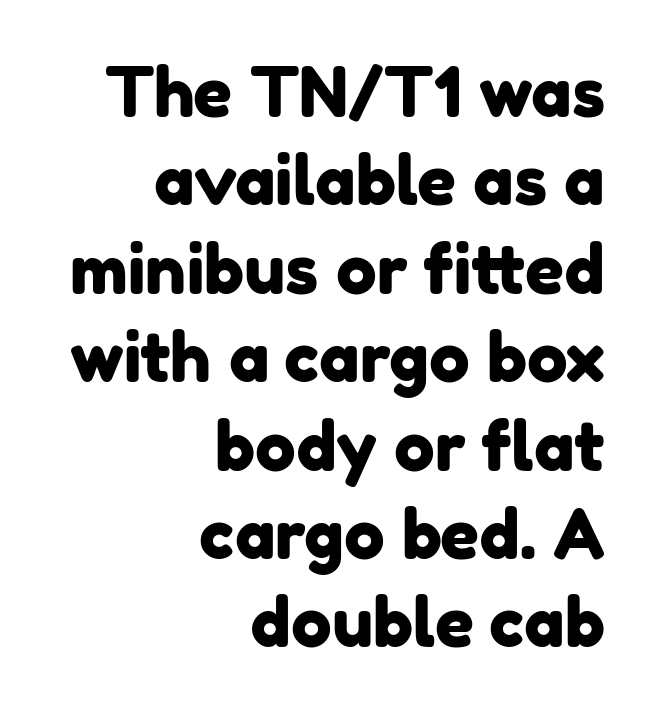
The image shows 68 px sans-serif type; set right-aligned, normal line spacing (1.3x), normal letter spacing, not underlined; low stroke contrast and a medium x-height.
